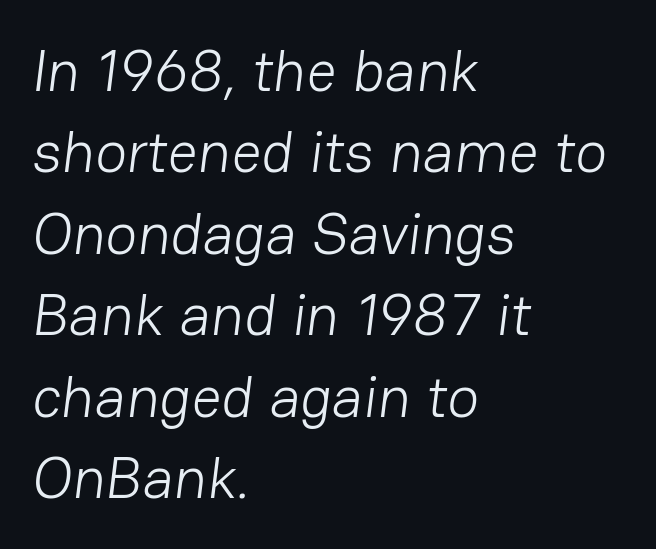
{"serif": "no", "bold": "no", "weight": "light", "width": "normal", "stroke_contrast": "low", "x_height": "medium", "monospaced": "no", "underline": "no", "align": "left", "line_spacing": "normal", "line_spacing_ratio": 1.38, "letter_spacing": "normal", "letter_spacing_em": 0.0, "glyph_px": 59}
